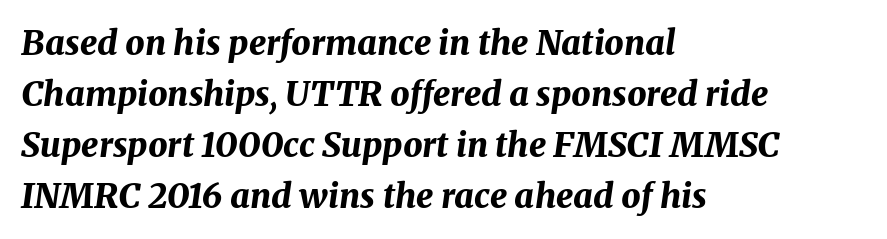
{"italic": "yes", "lean": "right", "slant_degrees": 8, "bold": "yes", "weight": "bold", "width": "normal", "stroke_contrast": "medium", "x_height": "medium", "monospaced": "no", "underline": "no", "align": "left", "line_spacing": "normal", "line_spacing_ratio": 1.5, "letter_spacing": "normal", "letter_spacing_em": 0.0, "glyph_px": 34}
